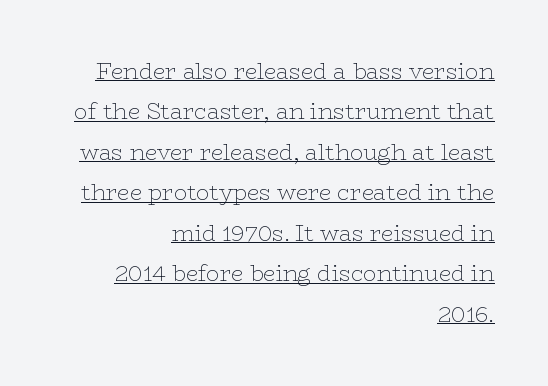
Q: Is the text bold? A: No.
Q: Is the text italic (slanted)? A: No, it is upright.
Q: Is the text underlined? A: Yes.
Q: How is the paragraph aligned? A: Right-aligned.
Q: Is the spacing between letters normal or unusually wide? A: Normal.
